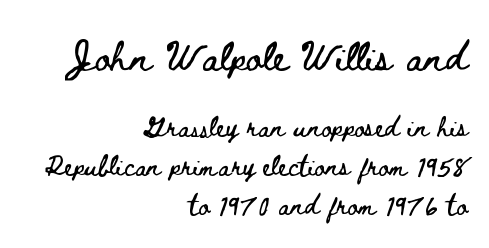
{"width": "wide", "stroke_contrast": "low", "x_height": "small", "monospaced": "no", "underline": "no", "align": "right", "line_spacing": "loose", "line_spacing_ratio": 1.95, "letter_spacing": "normal", "letter_spacing_em": 0.0, "larger_block": "first", "size_ratio": 1.5, "glyph_px": 30}
